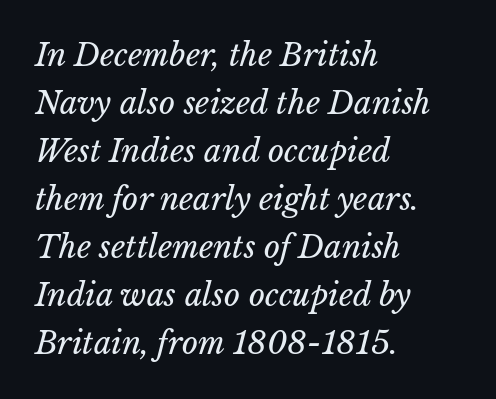
The image shows 31 px regular-weight type; set left-aligned, normal line spacing (1.55x), normal letter spacing, not underlined; low stroke contrast and a medium x-height.
